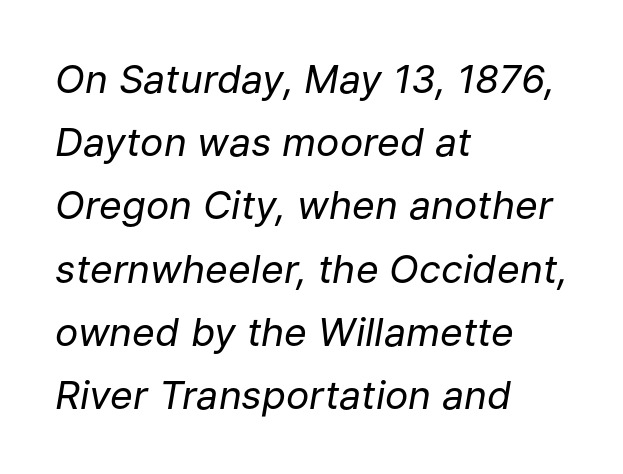
Q: Is the text bold? A: No.
Q: Is the text italic (slanted)? A: Yes, it leans right by about 9 degrees.
Q: Is the text underlined? A: No.
Q: How is the paragraph aligned? A: Left-aligned.
Q: Is the spacing between letters normal or unusually wide? A: Normal.
Q: Is the spacing between lines tight, normal or loose? A: Normal.
Q: Width (condensed, normal, or wide)? A: Normal.
Q: Stroke contrast? A: Low.
Q: x-height? A: Medium.
Q: Monospaced? A: No.
